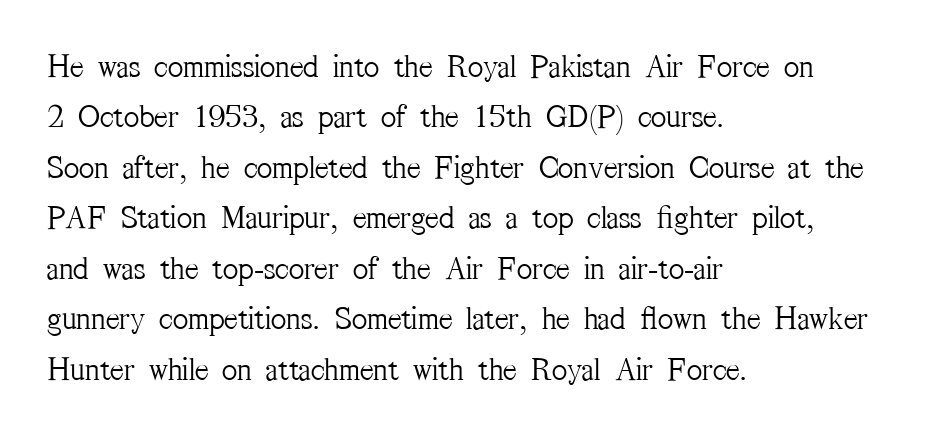
Each stroke keeps to a modest, everyday thickness or less. Observe the ordinary spacing: letters are neighbours, not strangers. No italicization has been applied; the sample stays upright. Decoration check: the copy has no underline.
